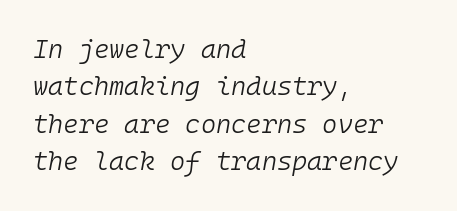
The image shows 26 px text type, italic (leaning right); set left-aligned, normal line spacing (1.44x), normal letter spacing, not underlined.
